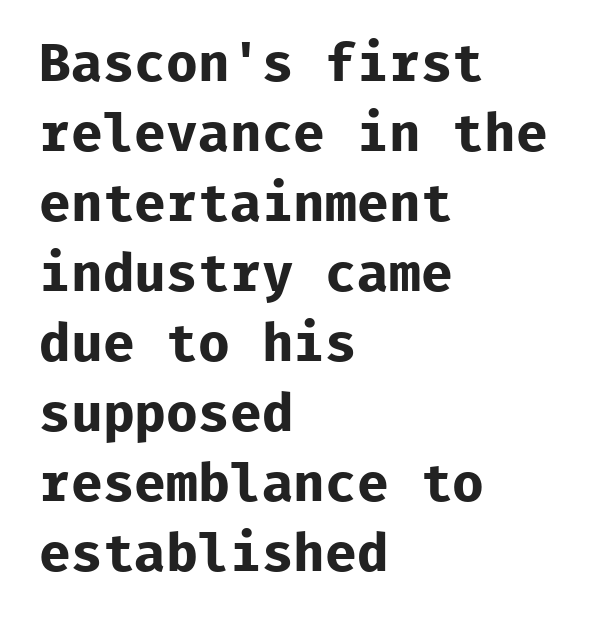
Q: Is the text bold? A: Yes.
Q: Is the text italic (slanted)? A: No, it is upright.
Q: Is the typeface a serif or a sans-serif typeface? A: Sans-serif.
Q: Is the text underlined? A: No.
Q: How is the paragraph aligned? A: Left-aligned.
Q: Is the spacing between letters normal or unusually wide? A: Normal.
Q: Is the spacing between lines tight, normal or loose? A: Normal.
Q: Width (condensed, normal, or wide)? A: Normal.
Q: Stroke contrast? A: Low.
Q: x-height? A: Medium.
Q: Monospaced? A: Yes.
